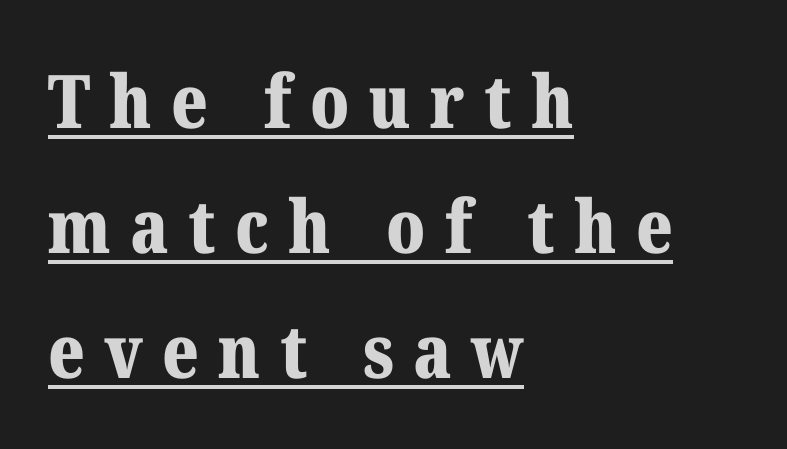
The image shows 74 px bold serif type, upright; set left-aligned, normal line spacing (1.69x), unusually wide letter spacing (+0.26 em), underlined; medium stroke contrast and a medium x-height.
